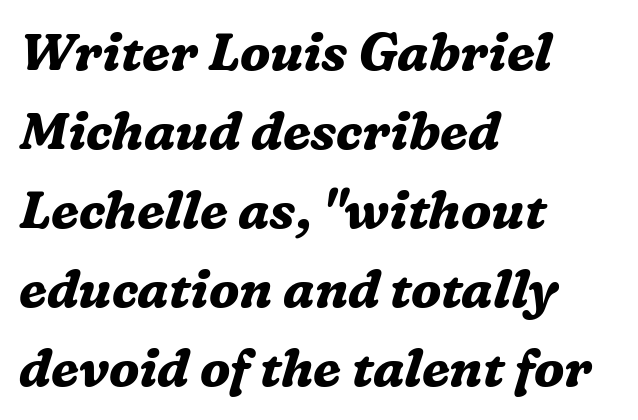
{"serif": "yes", "italic": "yes", "lean": "right", "slant_degrees": 16, "bold": "yes", "weight": "bold", "width": "normal", "stroke_contrast": "medium", "x_height": "medium", "monospaced": "no", "underline": "no", "align": "left", "line_spacing": "normal", "line_spacing_ratio": 1.52, "letter_spacing": "normal", "letter_spacing_em": 0.0, "glyph_px": 52}
